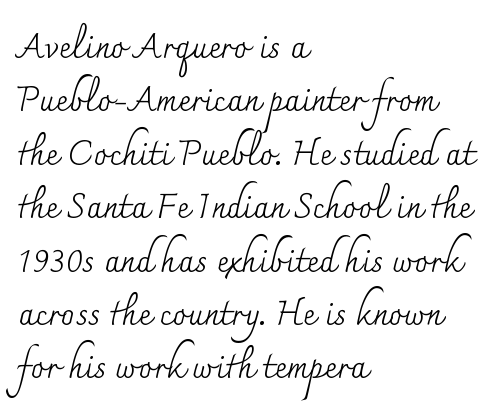
Leading matches the norm, producing a regular column. Beneath every word, the page is bare. Horizontally, the lines are justified to the leading edge only. The passage shown is typed in a proportional face where columns would drift. On a weight scale, this lands at 450 or below.
